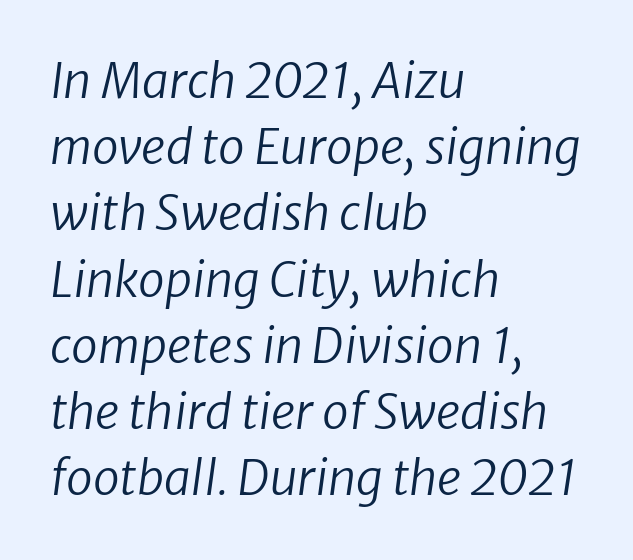
Letter spacing: default. Varying glyph widths throughout — classic text-font behaviour. Any mark beneath the type? The region is blank. Characters are canted at an angle relative to the baseline's perpendicular.
